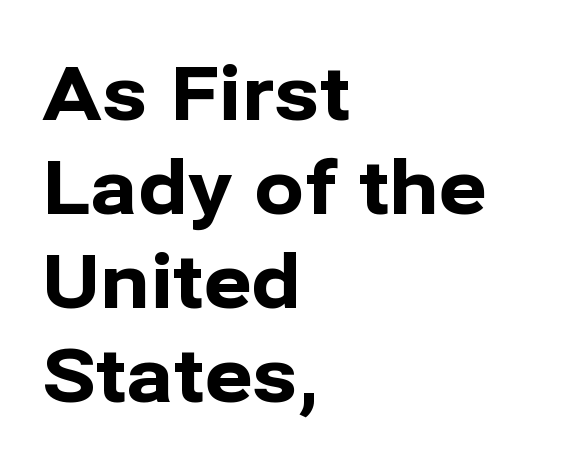
{"serif": "no", "italic": "no", "bold": "yes", "weight": "bold", "width": "normal", "stroke_contrast": "low", "x_height": "medium", "monospaced": "no", "underline": "no", "align": "left", "line_spacing": "normal", "line_spacing_ratio": 1.27, "letter_spacing": "normal", "letter_spacing_em": 0.0, "glyph_px": 74}
